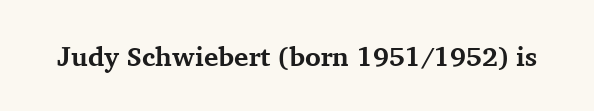
Q: Is the text bold? A: Yes.
Q: Is the text italic (slanted)? A: No, it is upright.
Q: Is the text underlined? A: No.
Q: Is the spacing between letters normal or unusually wide? A: Normal.
